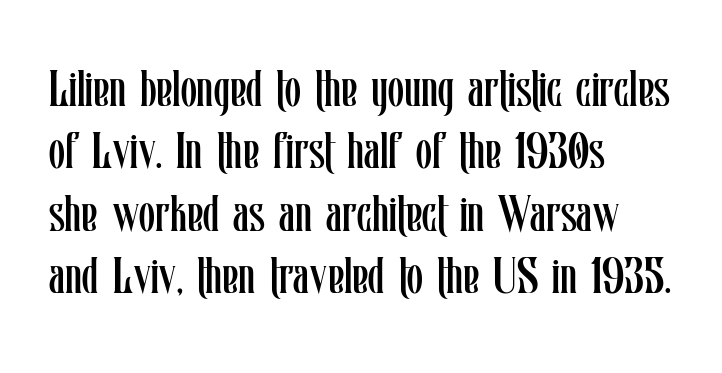
The image shows 52 px regular-weight, condensed type, upright; set left-aligned, line spacing 1.2x, normal letter spacing, not underlined; low stroke contrast and a medium x-height.
